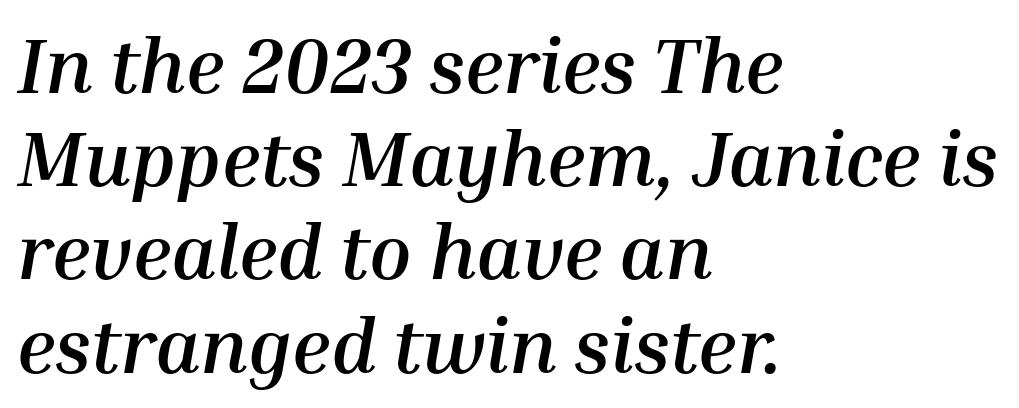
{"italic": "yes", "lean": "right", "slant_degrees": 10, "bold": "yes", "weight": "semibold", "width": "normal", "stroke_contrast": "medium", "x_height": "medium", "monospaced": "no", "underline": "no", "align": "left", "line_spacing_ratio": 1.21, "letter_spacing": "normal", "letter_spacing_em": 0.0, "glyph_px": 77}
